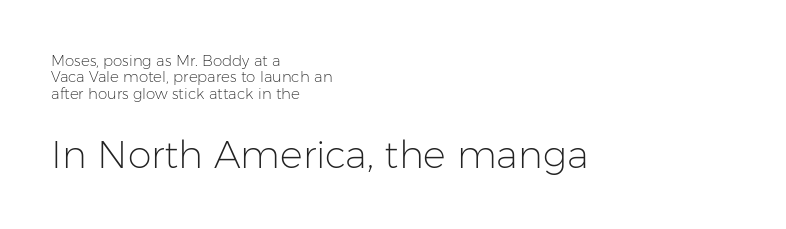
Is there any slant? The stems are plumb. The letters advance in unequal steps, a hallmark of proportional type. Letters have the restrained weight of plain body copy at most. Is the lower block the larger one? Yes — the lower block carries the bigger type.
